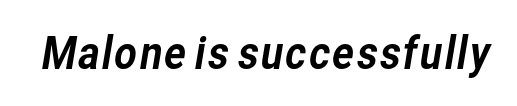
{"serif": "no", "width": "normal", "stroke_contrast": "low", "x_height": "medium", "monospaced": "no", "underline": "no", "letter_spacing": "normal", "letter_spacing_em": 0.0, "glyph_px": 44}
